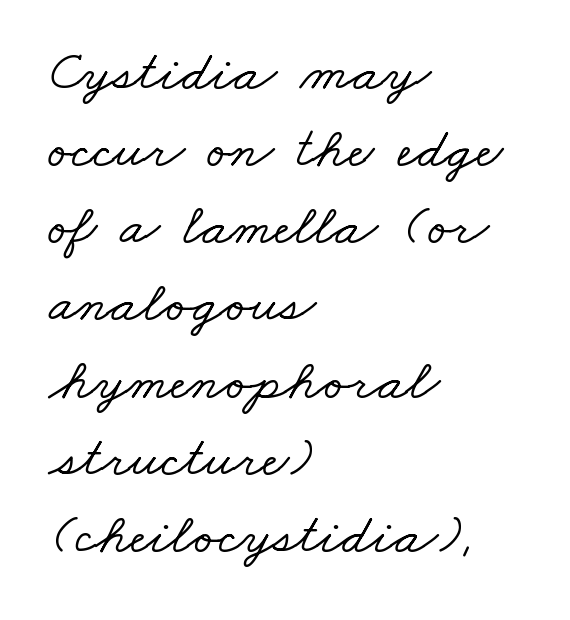
{"serif": "yes", "width": "wide", "stroke_contrast": "low", "x_height": "small", "monospaced": "no", "underline": "no", "align": "left", "line_spacing": "normal", "line_spacing_ratio": 1.33, "letter_spacing": "normal", "letter_spacing_em": 0.0, "glyph_px": 58}
